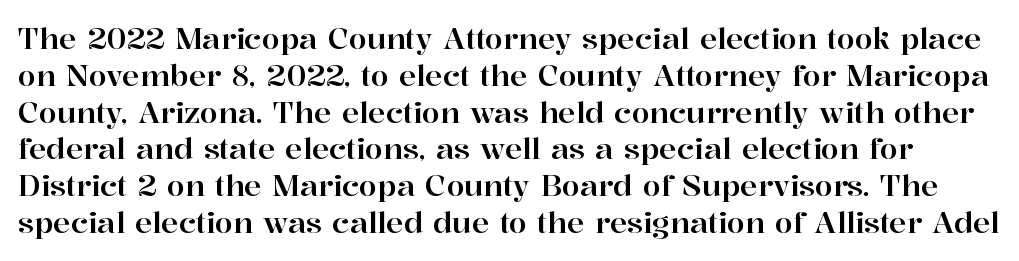
Q: Is the text italic (slanted)? A: No, it is upright.
Q: Is the typeface a serif or a sans-serif typeface? A: Serif.
Q: Is the text underlined? A: No.
Q: Is the spacing between letters normal or unusually wide? A: Normal.
Q: Is the spacing between lines tight, normal or loose? A: Normal.
Q: Width (condensed, normal, or wide)? A: Normal.
Q: Stroke contrast? A: High.
Q: x-height? A: Medium.
Q: Monospaced? A: No.
